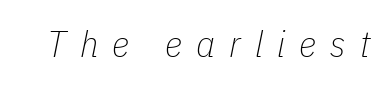
Q: Is the text bold? A: No.
Q: Is the text italic (slanted)? A: Yes, it leans right by about 11 degrees.
Q: Is the text underlined? A: No.
Q: Is the spacing between letters normal or unusually wide? A: Unusually wide.
Q: Width (condensed, normal, or wide)? A: Condensed.
Q: Stroke contrast? A: Low.
Q: x-height? A: Medium.
Q: Monospaced? A: No.
